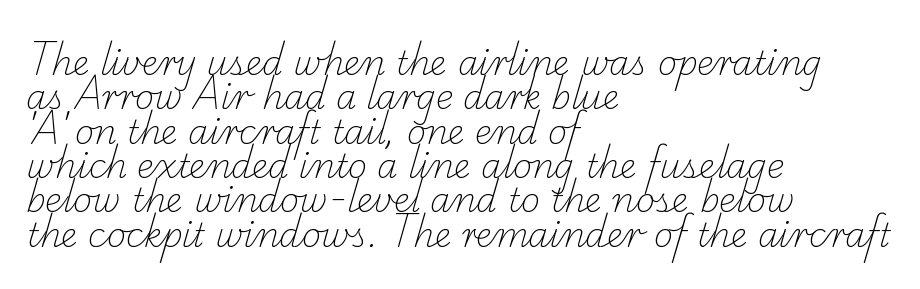
The image shows 33 px light serif type; set left-aligned, tight line spacing (1.04x), normal letter spacing, not underlined; low stroke contrast and a small x-height.
